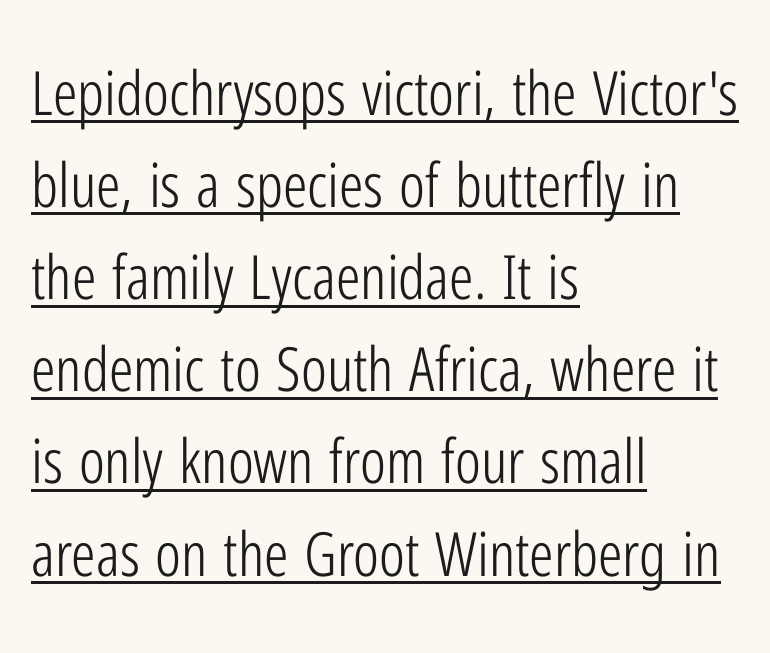
{"serif": "no", "italic": "no", "bold": "no", "weight": "light", "width": "condensed", "stroke_contrast": "low", "x_height": "medium", "monospaced": "no", "underline": "yes", "align": "left", "line_spacing": "normal", "line_spacing_ratio": 1.51, "letter_spacing": "normal", "letter_spacing_em": 0.0, "glyph_px": 61}
